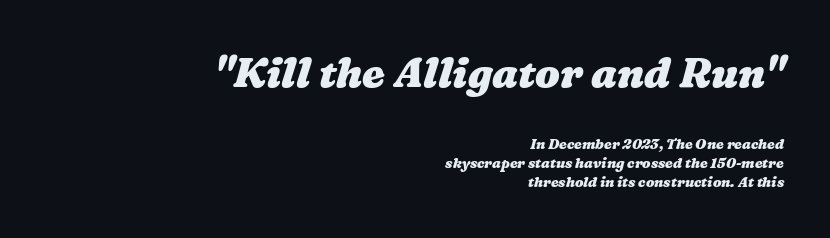
{"bold": "yes", "weight": "heavy", "width": "wide", "stroke_contrast": "medium", "x_height": "medium", "monospaced": "no", "underline": "no", "align": "right", "line_spacing": "normal", "line_spacing_ratio": 1.37, "letter_spacing": "normal", "letter_spacing_em": 0.0, "larger_block": "first", "size_ratio": 2.93, "glyph_px": 41}
